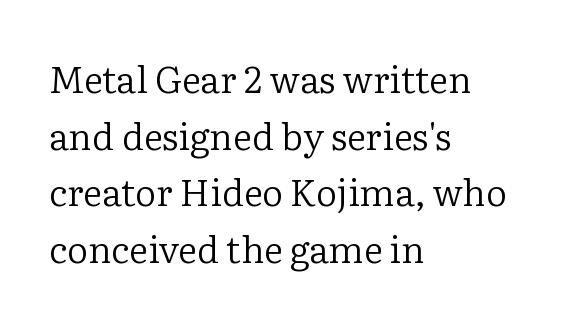
The image shows 37 px regular-weight serif type, upright; set left-aligned, normal line spacing (1.53x), normal letter spacing, not underlined; low stroke contrast and a medium x-height.
